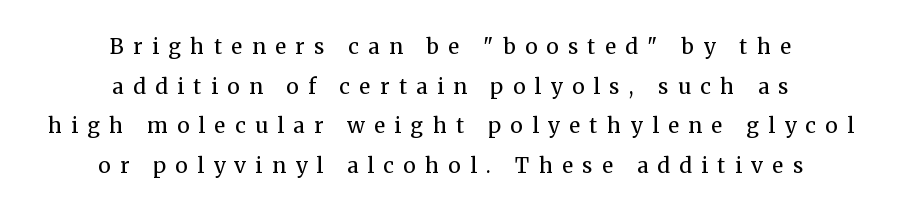
{"italic": "no", "bold": "no", "underline": "no", "align": "center", "line_spacing_ratio": 1.89, "letter_spacing": "wide", "letter_spacing_em": 0.45, "glyph_px": 21}
